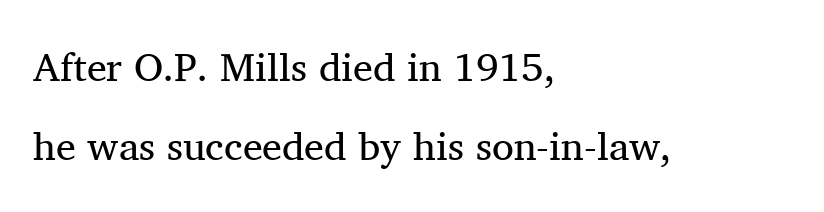
Italic? Not at all — the glyphs are vertical. Does the copy run flush right? No — it runs flush left. The typeface has the unassuming heft of standard copy or less. Old-style or modern, the face here clearly has serifs.
